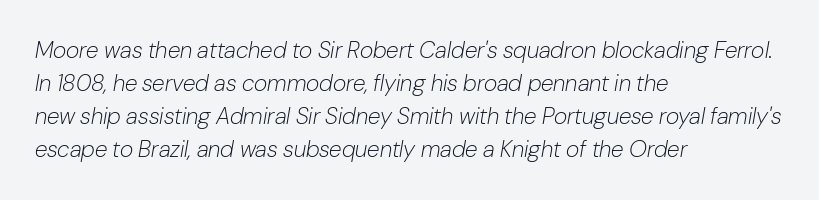
{"italic": "yes", "lean": "right", "slant_degrees": 10, "bold": "no", "underline": "no", "align": "left", "line_spacing": "normal", "line_spacing_ratio": 1.43, "letter_spacing": "normal", "letter_spacing_em": 0.0, "glyph_px": 23}
